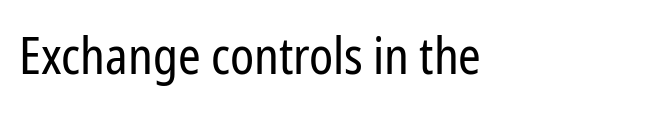
{"serif": "no", "italic": "no", "bold": "no", "weight": "regular", "width": "condensed", "stroke_contrast": "low", "x_height": "medium", "monospaced": "no", "underline": "no", "align": "left", "letter_spacing": "normal", "letter_spacing_em": 0.0, "glyph_px": 51}
